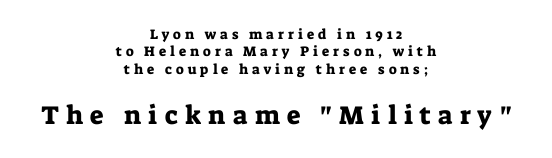
Q: Is the text italic (slanted)? A: No, it is upright.
Q: Is the text underlined? A: No.
Q: How is the paragraph aligned? A: Centered.
Q: Is the spacing between letters normal or unusually wide? A: Unusually wide.
Q: Which block of text is set in a larger size, the first (top) or the second (bottom)? A: The second (bottom) one.
